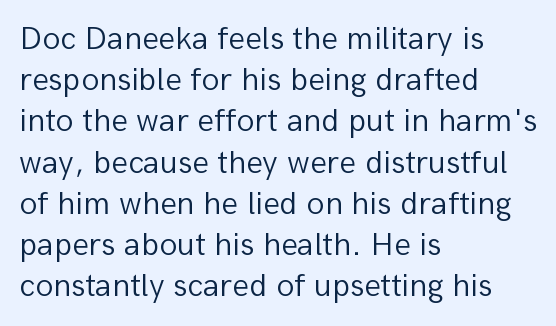
The image shows 33 px light sans-serif type, upright; set left-aligned, normal line spacing (1.25x), normal letter spacing, not underlined; low stroke contrast and a medium x-height.
